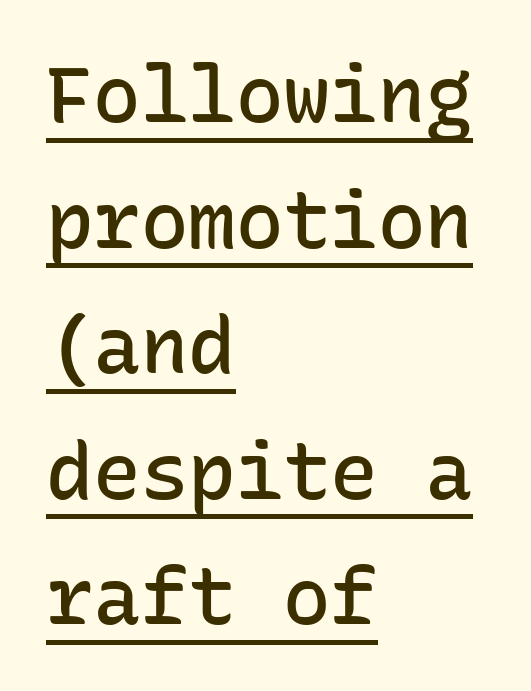
The image shows 79 px semibold sans-serif type, upright, monospaced; set left-aligned, normal line spacing (1.59x), normal letter spacing, underlined; low stroke contrast and a medium x-height.
